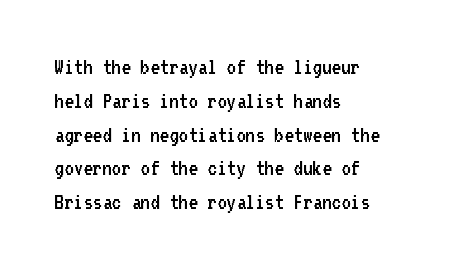
Q: Is the text bold? A: No.
Q: Is the text italic (slanted)? A: No, it is upright.
Q: Is the text underlined? A: No.
Q: How is the paragraph aligned? A: Left-aligned.
Q: Is the spacing between letters normal or unusually wide? A: Normal.
Q: Is the spacing between lines tight, normal or loose? A: Normal.
